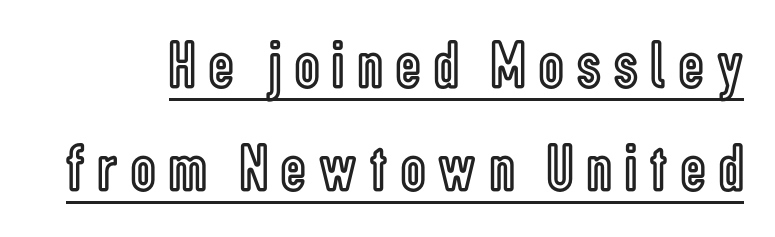
The image shows 68 px condensed type, upright; set normal line spacing (1.52x), unusually wide letter spacing (+0.2 em), underlined; a medium x-height.
